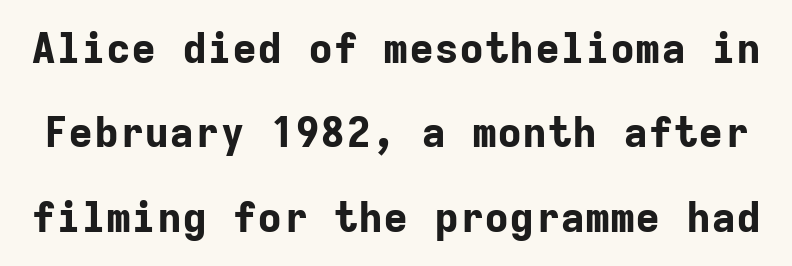
Compared with typical paragraphs, the rows here are farther apart. Look at the tracking — it's just the regular setting, nothing added. The strip under each line holds only bare page. Thick stems and heavy bowls — unmistakably bold.
